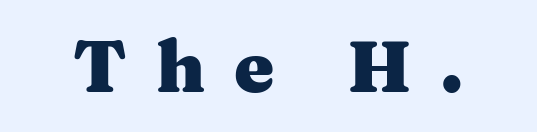
The image shows 72 px heavy, wide serif type, upright; set unusually wide letter spacing (+0.4 em), not underlined; medium stroke contrast and a medium x-height.
